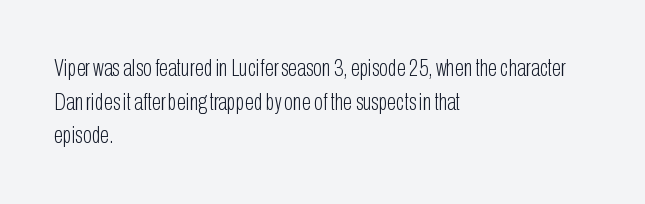
Q: Is the text bold? A: No.
Q: Is the text italic (slanted)? A: No, it is upright.
Q: Is the text underlined? A: No.
Q: How is the paragraph aligned? A: Left-aligned.
Q: Is the spacing between letters normal or unusually wide? A: Normal.
Q: Is the spacing between lines tight, normal or loose? A: Normal.
